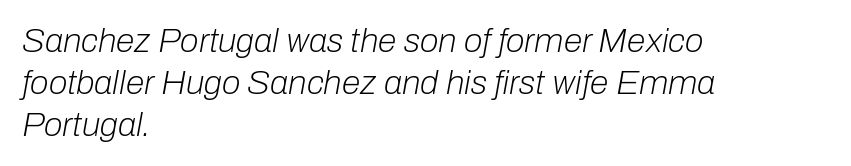
The image shows 34 px light type, italic (leaning right); set left-aligned, line spacing 1.23x, normal letter spacing, not underlined; low stroke contrast and a medium x-height.
